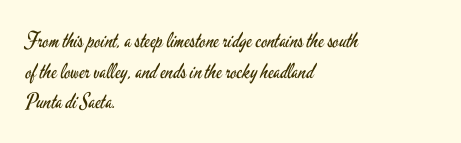
The strip under each line holds only bare page. The lines in this sample share a left origin and differ only in where they stop. The block of text has a typical density, with ordinary space between rows. A typesetter would call this zero additional tracking. Each stroke keeps to a modest, everyday thickness or less.
